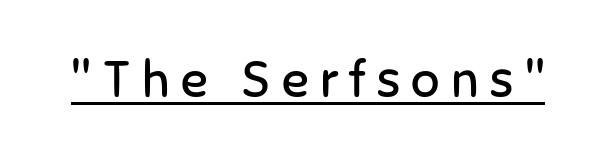
{"serif": "no", "italic": "no", "bold": "no", "weight": "regular", "width": "normal", "stroke_contrast": "low", "x_height": "medium", "monospaced": "no", "underline": "yes", "letter_spacing": "wide", "letter_spacing_em": 0.23, "glyph_px": 50}
